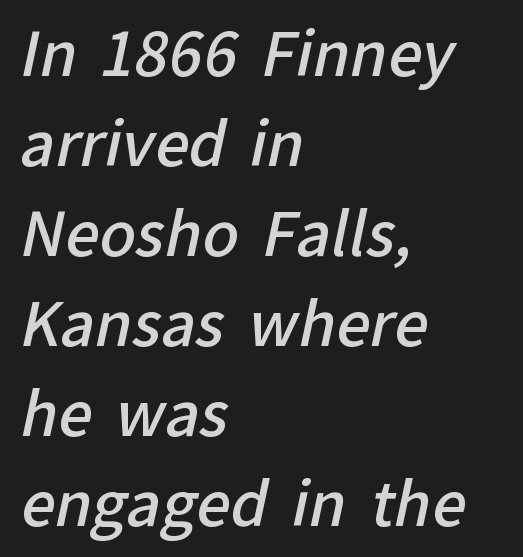
The image shows 60 px semibold sans-serif type; set left-aligned, normal line spacing (1.5x), normal letter spacing, not underlined; low stroke contrast and a medium x-height.
